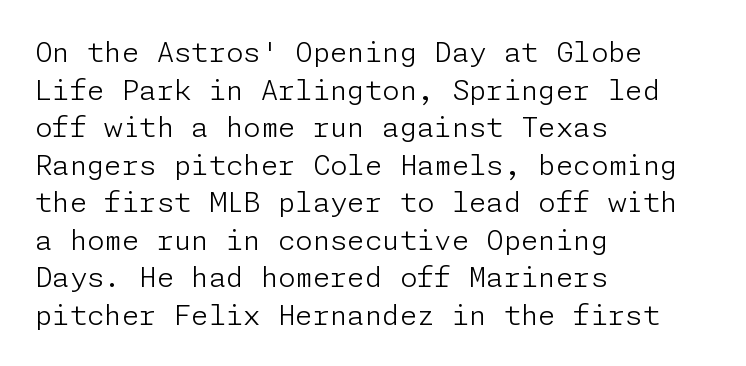
The image shows 28 px light sans-serif type, upright; set left-aligned, normal line spacing (1.34x), normal letter spacing, not underlined; low stroke contrast and a medium x-height.
